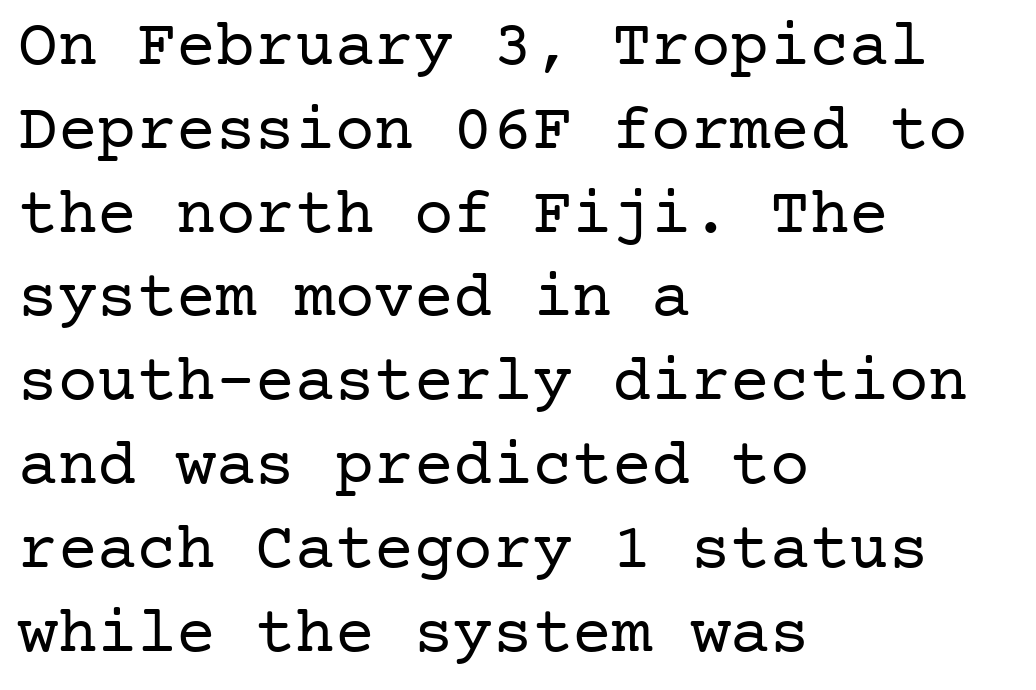
The axis of the letterforms is exactly vertical. The compositor pushed each line to the left boundary. Caption: standard tracking, unaltered. Horizontal bands of white between lines are of average thickness.
